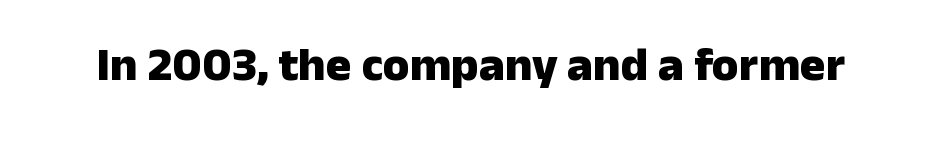
{"serif": "no", "italic": "no", "bold": "yes", "weight": "heavy", "width": "normal", "stroke_contrast": "low", "x_height": "medium", "monospaced": "no", "underline": "no", "letter_spacing": "normal", "letter_spacing_em": 0.0, "glyph_px": 48}
